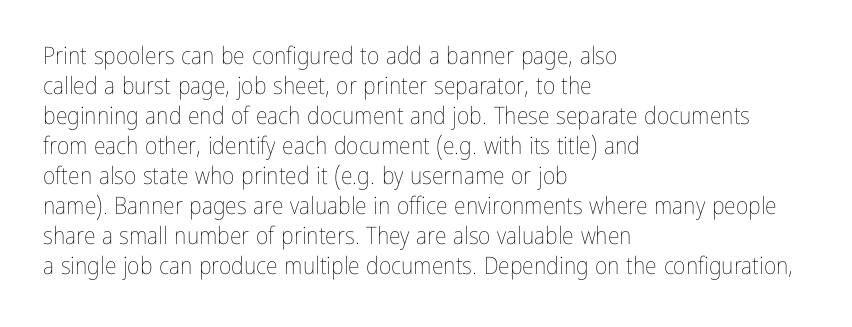
Honestly, there is no underline to notice here at all. The font's upright variant was chosen for this text. Horizontally, the lines are justified to the leading edge only. Bold? No — there's no thickening of the strokes.
